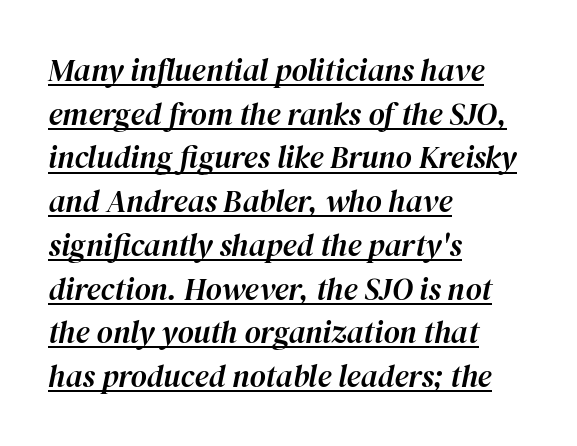
Q: Is the text italic (slanted)? A: Yes, it leans right by about 12 degrees.
Q: Is the text underlined? A: Yes.
Q: How is the paragraph aligned? A: Left-aligned.
Q: Is the spacing between letters normal or unusually wide? A: Normal.
Q: Is the spacing between lines tight, normal or loose? A: Normal.
Q: Width (condensed, normal, or wide)? A: Normal.
Q: Stroke contrast? A: High.
Q: x-height? A: Medium.
Q: Monospaced? A: No.
